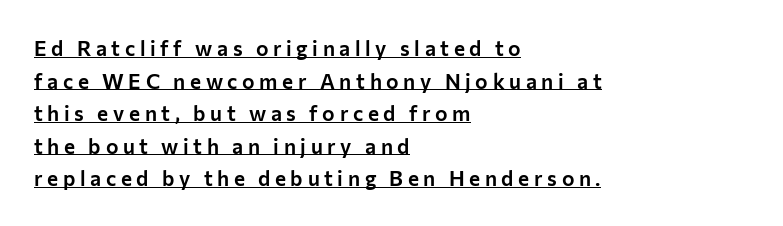
{"italic": "no", "underline": "yes", "align": "left", "line_spacing": "normal", "line_spacing_ratio": 1.55, "letter_spacing": "wide", "letter_spacing_em": 0.22, "glyph_px": 21}
